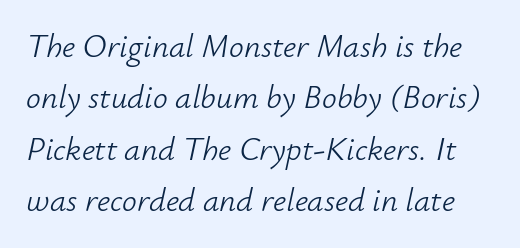
{"italic": "yes", "lean": "right", "slant_degrees": 12, "bold": "no", "weight": "light", "width": "normal", "stroke_contrast": "low", "x_height": "small", "monospaced": "no", "underline": "no", "line_spacing": "normal", "line_spacing_ratio": 1.56, "letter_spacing": "normal", "letter_spacing_em": 0.0, "glyph_px": 33}
